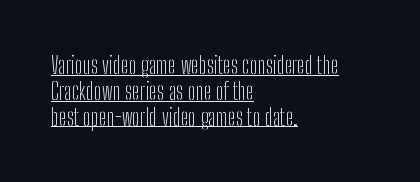
{"italic": "no", "bold": "no", "underline": "yes", "align": "left", "line_spacing": "tight", "line_spacing_ratio": 1.12, "letter_spacing": "normal", "letter_spacing_em": 0.0, "glyph_px": 23}
